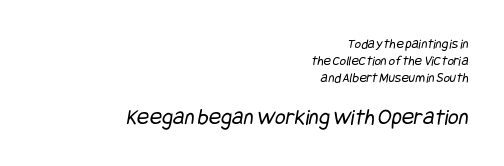
Q: Is the text bold? A: No.
Q: Is the text underlined? A: No.
Q: How is the paragraph aligned? A: Right-aligned.
Q: Is the spacing between letters normal or unusually wide? A: Normal.
Q: Which block of text is set in a larger size, the first (top) or the second (bottom)? A: The second (bottom) one.
